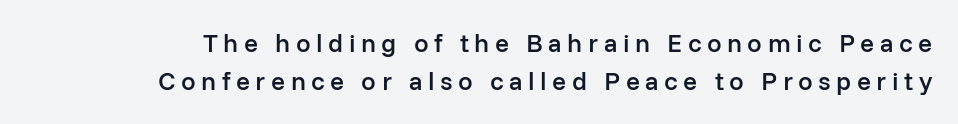
The image shows 26 px text type, upright; set normal line spacing (1.47x), unusually wide letter spacing (+0.21 em), not underlined.
